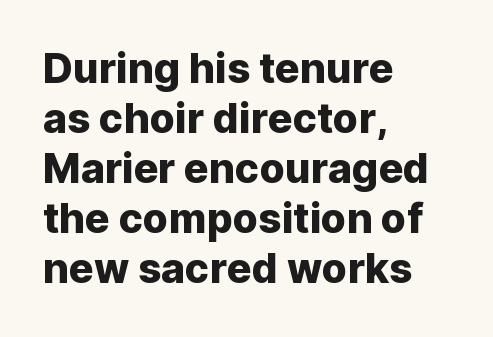
{"serif": "no", "italic": "no", "width": "normal", "stroke_contrast": "low", "x_height": "medium", "monospaced": "no", "underline": "no", "align": "left", "line_spacing_ratio": 1.22, "letter_spacing": "normal", "letter_spacing_em": 0.0, "glyph_px": 41}
